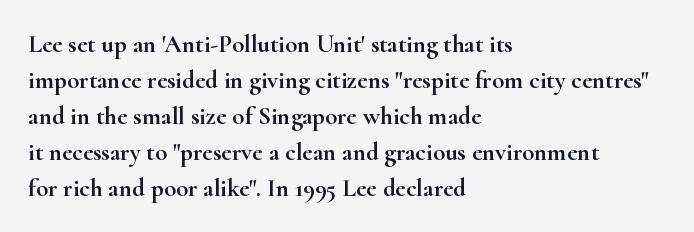
Q: Is the text italic (slanted)? A: No, it is upright.
Q: Is the text underlined? A: No.
Q: How is the paragraph aligned? A: Left-aligned.
Q: Is the spacing between letters normal or unusually wide? A: Normal.
Q: Is the spacing between lines tight, normal or loose? A: Normal.
